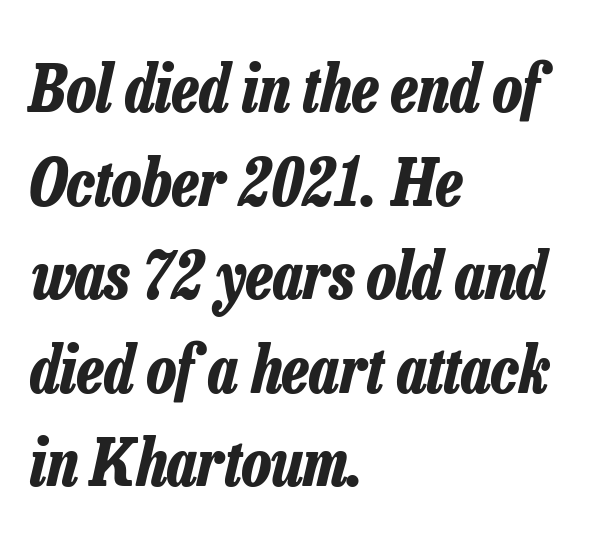
Q: Is the text bold? A: Yes.
Q: Is the text italic (slanted)? A: Yes, it leans right by about 13 degrees.
Q: Is the text underlined? A: No.
Q: How is the paragraph aligned? A: Left-aligned.
Q: Is the spacing between letters normal or unusually wide? A: Normal.
Q: Is the spacing between lines tight, normal or loose? A: Normal.
Q: Width (condensed, normal, or wide)? A: Condensed.
Q: Stroke contrast? A: Low.
Q: x-height? A: Medium.
Q: Monospaced? A: No.
